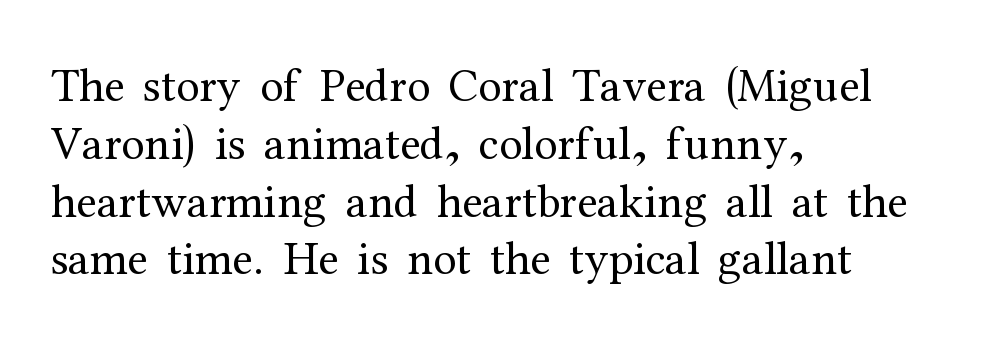
{"serif": "yes", "italic": "no", "bold": "no", "weight": "regular", "width": "normal", "stroke_contrast": "medium", "x_height": "medium", "monospaced": "no", "underline": "no", "align": "left", "line_spacing_ratio": 1.23, "letter_spacing": "normal", "letter_spacing_em": 0.0, "glyph_px": 47}
